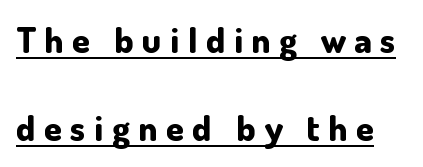
The image shows 36 px bold sans-serif type, upright; set loose line spacing (2.45x), unusually wide letter spacing (+0.24 em), underlined; low stroke contrast and a small x-height.
